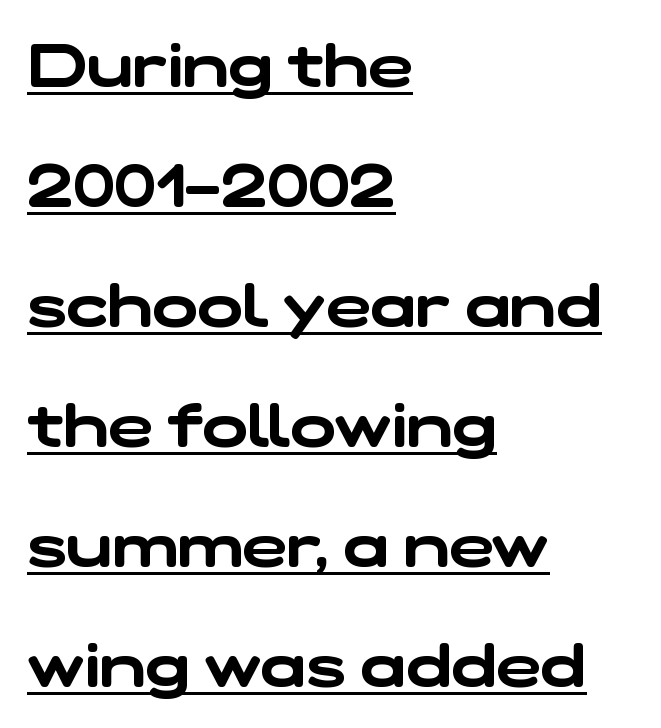
Q: Is the typeface a serif or a sans-serif typeface? A: Sans-serif.
Q: Is the text underlined? A: Yes.
Q: How is the paragraph aligned? A: Left-aligned.
Q: Is the spacing between letters normal or unusually wide? A: Normal.
Q: Is the spacing between lines tight, normal or loose? A: Loose.
Q: Width (condensed, normal, or wide)? A: Wide.
Q: Stroke contrast? A: Low.
Q: x-height? A: Medium.
Q: Monospaced? A: No.
